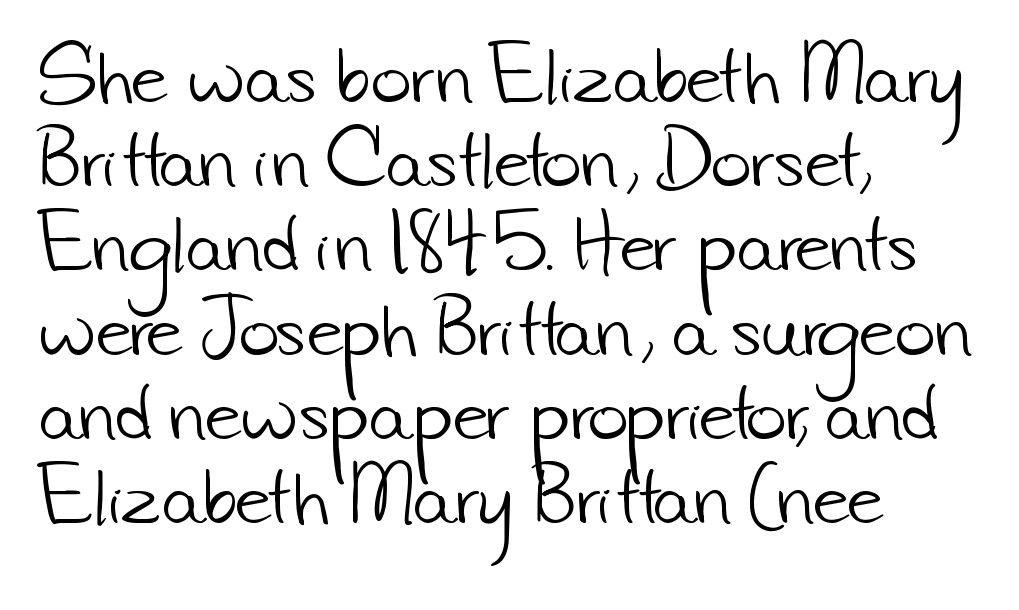
Q: Is the text bold? A: No.
Q: Is the typeface a serif or a sans-serif typeface? A: Sans-serif.
Q: Is the text underlined? A: No.
Q: How is the paragraph aligned? A: Left-aligned.
Q: Is the spacing between letters normal or unusually wide? A: Normal.
Q: Width (condensed, normal, or wide)? A: Normal.
Q: Stroke contrast? A: Low.
Q: x-height? A: Small.
Q: Monospaced? A: No.
